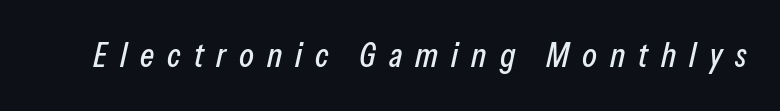
Q: Is the text italic (slanted)? A: Yes, it leans right by about 13 degrees.
Q: Is the text underlined? A: No.
Q: Is the spacing between letters normal or unusually wide? A: Unusually wide.
Q: Width (condensed, normal, or wide)? A: Condensed.
Q: Stroke contrast? A: Low.
Q: x-height? A: Medium.
Q: Monospaced? A: No.
